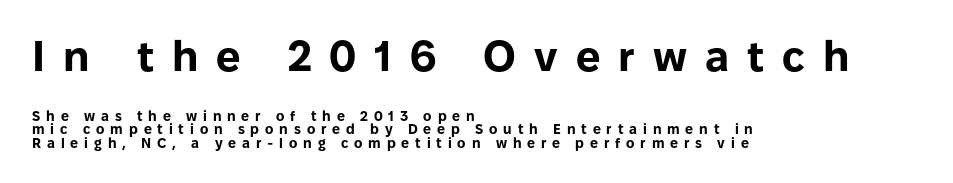
The image shows 43 px bold sans-serif type, upright; set left-aligned, tight line spacing (0.96x), unusually wide letter spacing (+0.42 em), not underlined; the first (top) block is 3.07x larger; low stroke contrast and a medium x-height.
